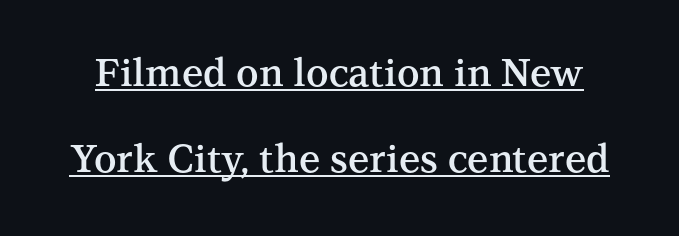
{"serif": "yes", "italic": "no", "bold": "semi", "weight": "semibold", "width": "normal", "stroke_contrast": "medium", "x_height": "medium", "monospaced": "no", "underline": "yes", "line_spacing": "loose", "line_spacing_ratio": 2.27, "letter_spacing": "normal", "letter_spacing_em": 0.0, "glyph_px": 38}
